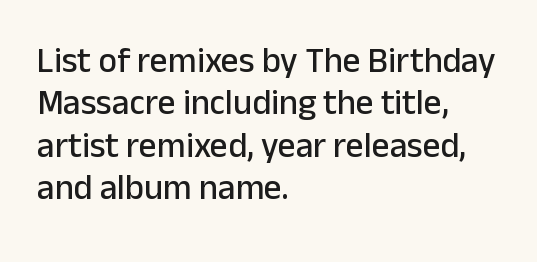
{"serif": "no", "italic": "no", "width": "normal", "stroke_contrast": "low", "x_height": "medium", "monospaced": "no", "underline": "no", "align": "left", "line_spacing_ratio": 1.21, "letter_spacing": "normal", "letter_spacing_em": 0.0, "glyph_px": 35}
